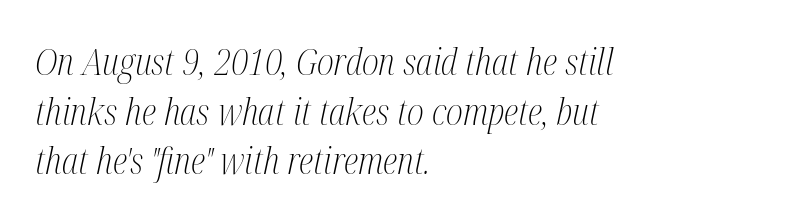
The image shows 37 px light, condensed serif type, italic (leaning right); set left-aligned, normal line spacing (1.34x), normal letter spacing, not underlined; medium stroke contrast and a medium x-height.
